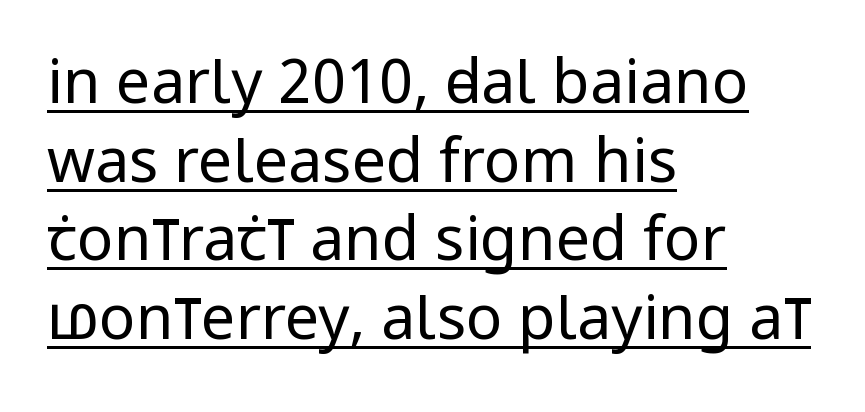
Q: Is the text bold? A: No.
Q: Is the text italic (slanted)? A: No, it is upright.
Q: Is the typeface a serif or a sans-serif typeface? A: Sans-serif.
Q: Is the text underlined? A: Yes.
Q: How is the paragraph aligned? A: Left-aligned.
Q: Is the spacing between letters normal or unusually wide? A: Normal.
Q: Is the spacing between lines tight, normal or loose? A: Normal.
Q: Width (condensed, normal, or wide)? A: Condensed.
Q: Stroke contrast? A: Low.
Q: x-height? A: Large.
Q: Monospaced? A: No.
